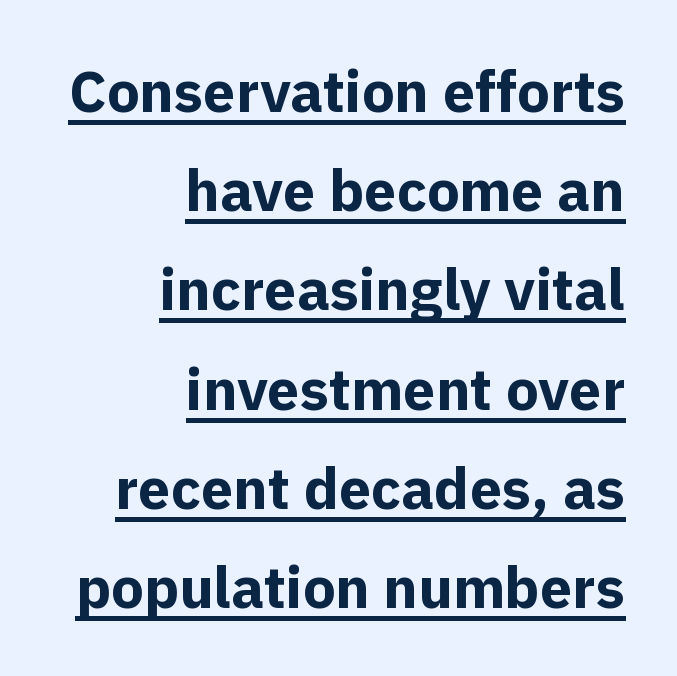
{"serif": "no", "italic": "no", "bold": "yes", "weight": "bold", "width": "normal", "x_height": "medium", "monospaced": "no", "underline": "yes", "align": "right", "line_spacing_ratio": 1.71, "letter_spacing": "normal", "letter_spacing_em": 0.0, "glyph_px": 58}
